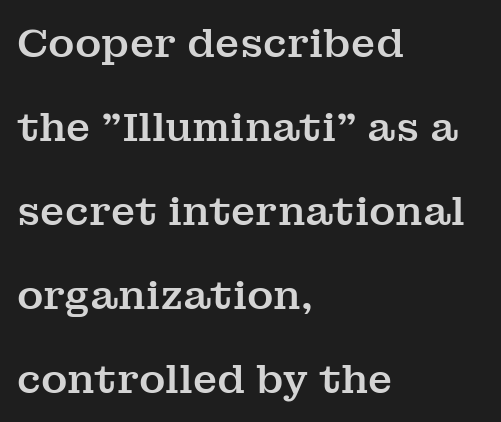
The image shows 40 px serif type, upright; set left-aligned, loose line spacing (2.1x), normal letter spacing, not underlined; medium stroke contrast and a medium x-height.
